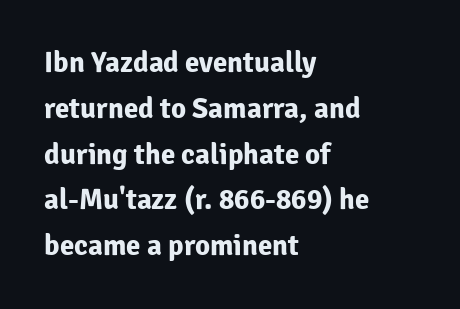
{"serif": "no", "italic": "no", "bold": "yes", "weight": "bold", "width": "normal", "stroke_contrast": "low", "x_height": "medium", "monospaced": "no", "underline": "no", "align": "left", "line_spacing": "normal", "line_spacing_ratio": 1.58, "letter_spacing": "normal", "letter_spacing_em": 0.0, "glyph_px": 29}
